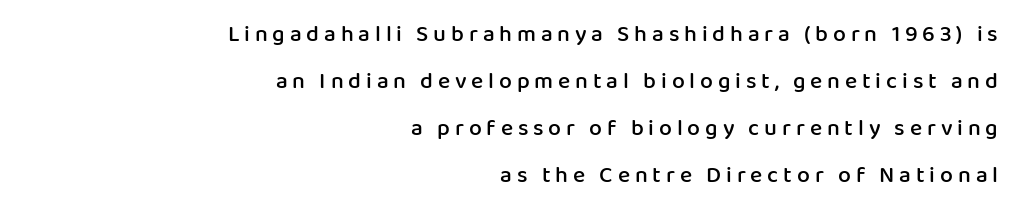
Q: Is the text bold? A: Semi-bold.
Q: Is the text italic (slanted)? A: No, it is upright.
Q: Is the text underlined? A: No.
Q: How is the paragraph aligned? A: Right-aligned.
Q: Is the spacing between letters normal or unusually wide? A: Unusually wide.
Q: Is the spacing between lines tight, normal or loose? A: Loose.
